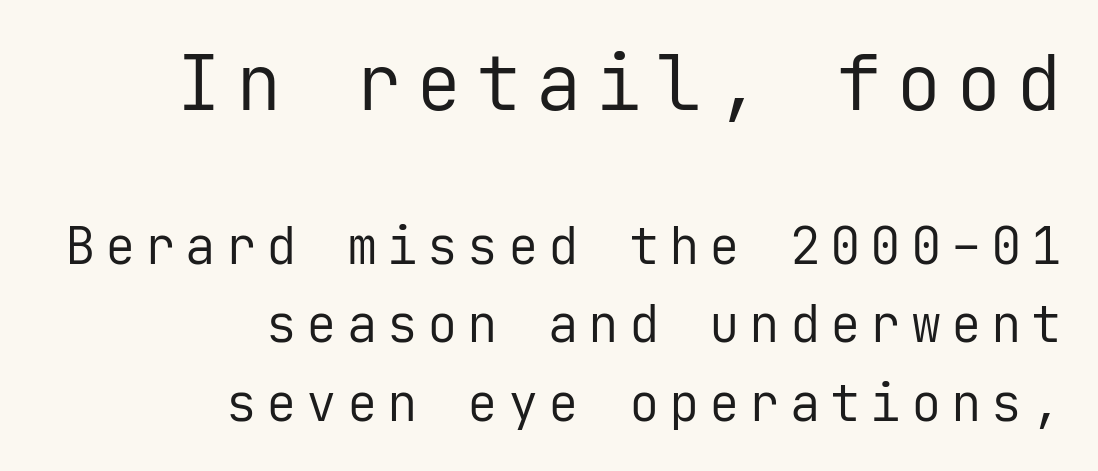
These two chunks differ in scale, with the top chunk taking the larger measure. Nothing heavy about these letters — not bold at all. Notice how descenders clear the ascenders below comfortably — that's standard leading. Quick note: not italic, upright. The letters march in equal steps, a hallmark of fixed-pitch type. Anything drawn beneath the words? Only blank space.
